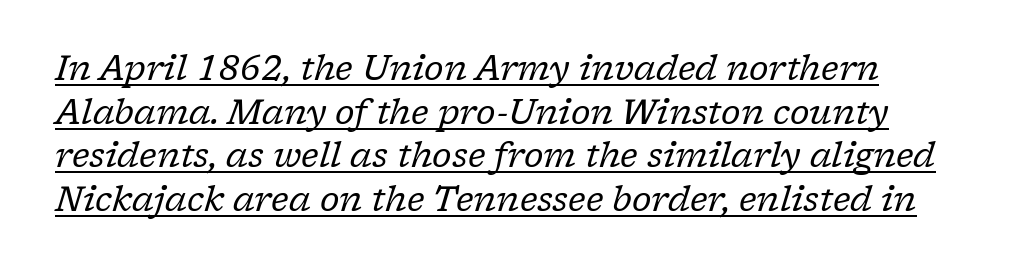
Q: Is the text bold? A: No.
Q: Is the text italic (slanted)? A: Yes, it leans right by about 17 degrees.
Q: Is the typeface a serif or a sans-serif typeface? A: Serif.
Q: Is the text underlined? A: Yes.
Q: Is the spacing between letters normal or unusually wide? A: Normal.
Q: Is the spacing between lines tight, normal or loose? A: Normal.
Q: Width (condensed, normal, or wide)? A: Normal.
Q: Stroke contrast? A: Low.
Q: x-height? A: Medium.
Q: Monospaced? A: No.
